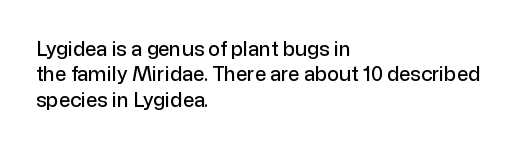
The image shows 20 px text type, upright; set left-aligned, normal line spacing (1.27x), normal letter spacing, not underlined.
